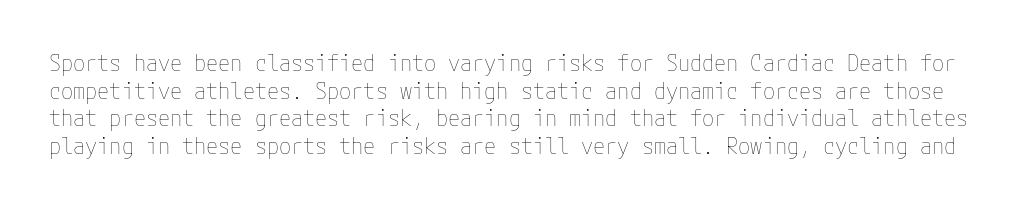
The passage shown has conventional tracking throughout. Ordinary non-slanted type is in use. Heft: none added — not bold. The baseline area is clear. Line spacing here is normal.
